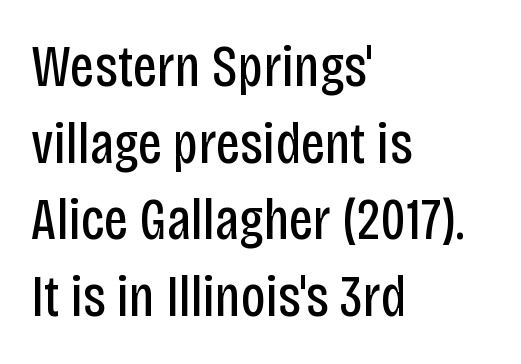
The lines in this sample share a left origin and differ only in where they stop. Nothing unusual about the tracking: characters are spaced as the font intends. Horizontal bands of white between lines are of average thickness. Decoration check: the copy has no underline. The lettering stays uniformly vertical, giving the passage a roman look. The letterforms sit at book weight or below.
